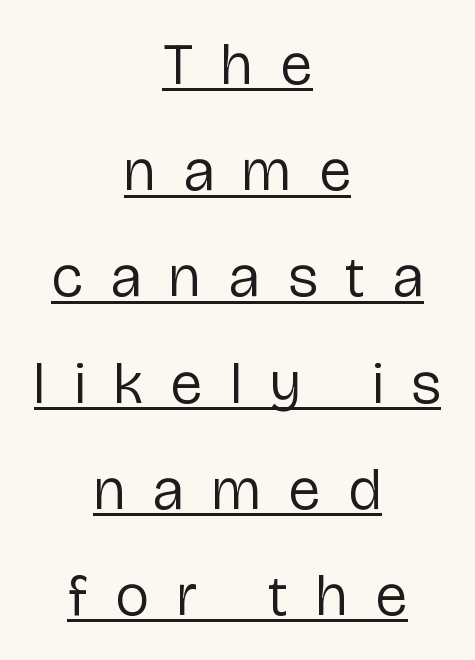
Q: Is the text bold? A: No.
Q: Is the text italic (slanted)? A: No, it is upright.
Q: Is the typeface a serif or a sans-serif typeface? A: Sans-serif.
Q: Is the text underlined? A: Yes.
Q: How is the paragraph aligned? A: Centered.
Q: Is the spacing between letters normal or unusually wide? A: Unusually wide.
Q: Width (condensed, normal, or wide)? A: Normal.
Q: Stroke contrast? A: Low.
Q: x-height? A: Medium.
Q: Monospaced? A: No.
